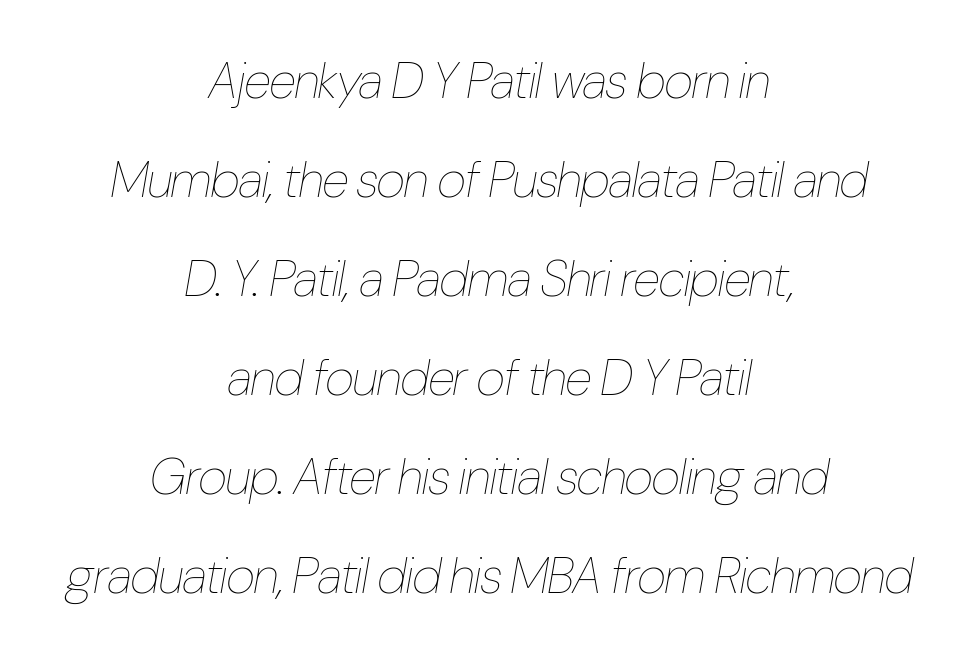
Q: Is the text bold? A: No.
Q: Is the text italic (slanted)? A: Yes, it leans right by about 10 degrees.
Q: Is the text underlined? A: No.
Q: How is the paragraph aligned? A: Centered.
Q: Is the spacing between letters normal or unusually wide? A: Normal.
Q: Is the spacing between lines tight, normal or loose? A: Loose.
Q: Width (condensed, normal, or wide)? A: Condensed.
Q: Stroke contrast? A: Low.
Q: x-height? A: Medium.
Q: Monospaced? A: No.
